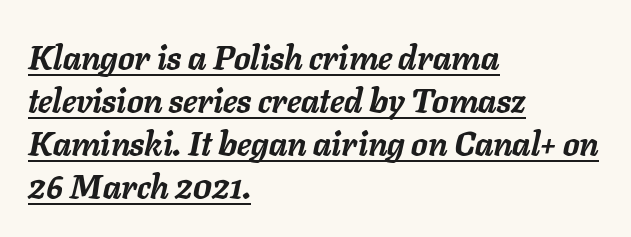
The face used here is proportionally spaced, like ordinary book or web type. Does the lettering tilt? It does — this is italic. These lines stack with their left ends in a neat column. Default kerning and tracking; the words read as compact shapes. Caption: lettering with a line underneath.
